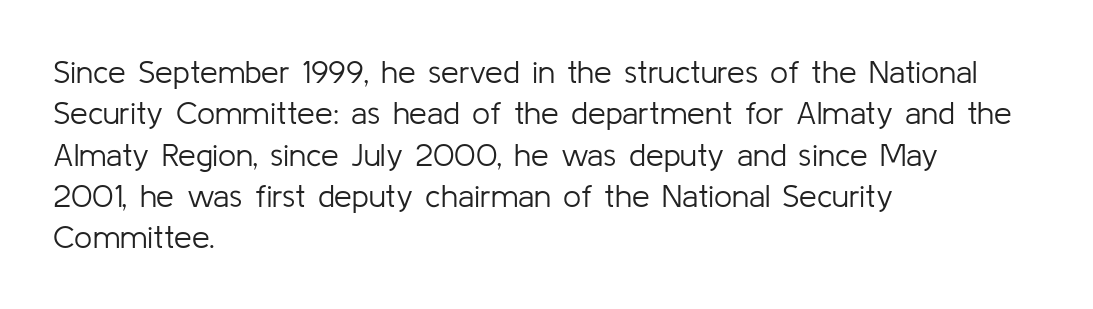
The image shows 32 px light sans-serif type, upright; set left-aligned, normal line spacing (1.29x), normal letter spacing, not underlined; low stroke contrast and a medium x-height.
